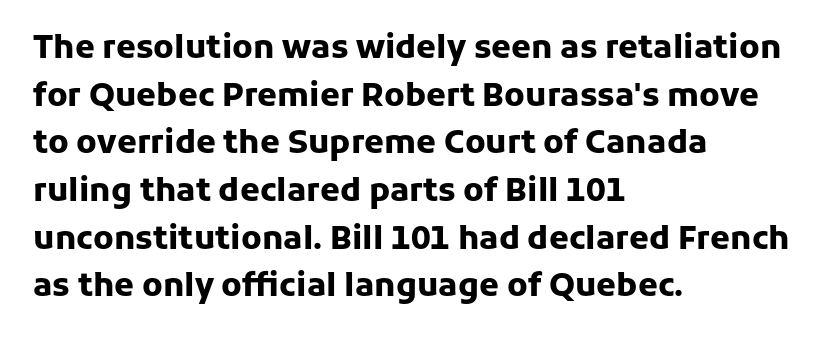
Layout note: lines flush left. Nope, no serifs anywhere on these letters. As a designer I'd log this as weight 700, bold. Only glyphs here, with clear space below each row.
